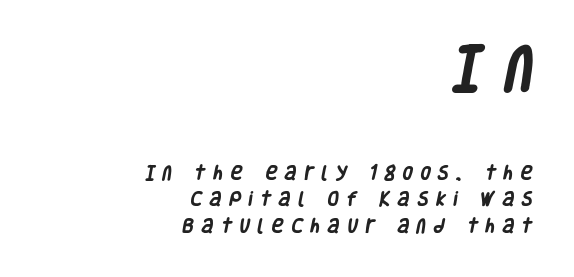
The image shows 49 px heavy, condensed sans-serif type; set right-aligned, normal line spacing (1.68x), unusually wide letter spacing (+0.49 em), not underlined; the first (top) block is 3.06x larger; low stroke contrast and a large x-height.
